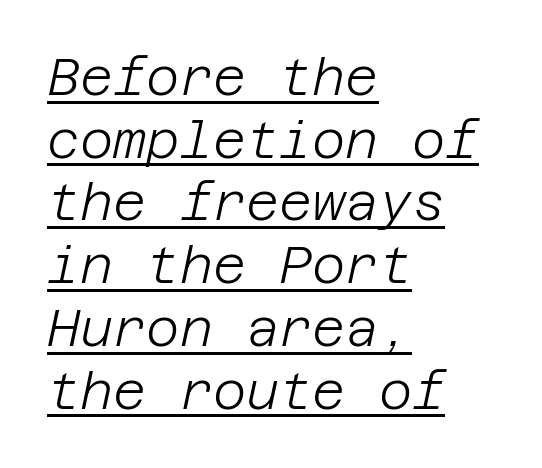
Q: Is the text bold? A: No.
Q: Is the text italic (slanted)? A: Yes, it leans right by about 12 degrees.
Q: Is the text underlined? A: Yes.
Q: How is the paragraph aligned? A: Left-aligned.
Q: Is the spacing between letters normal or unusually wide? A: Normal.
Q: Width (condensed, normal, or wide)? A: Normal.
Q: Stroke contrast? A: Low.
Q: x-height? A: Large.
